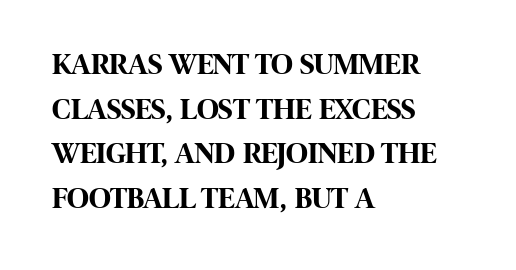
The image shows 30 px bold, condensed sans-serif type, upright; set left-aligned, normal line spacing (1.49x), normal letter spacing, not underlined; high stroke contrast and a large x-height.
